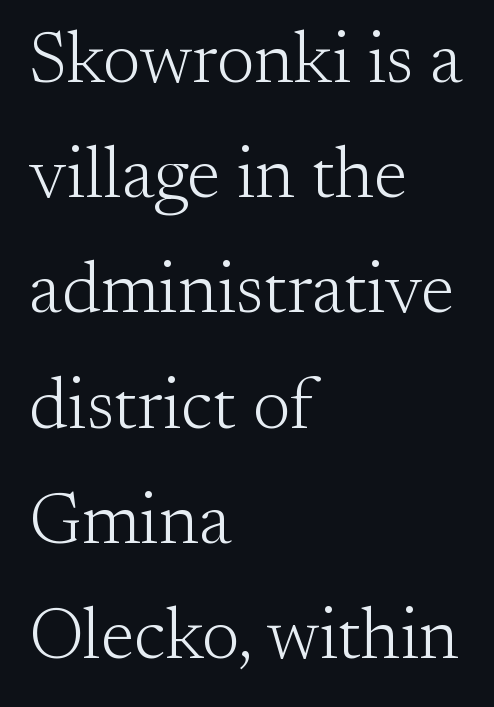
Q: Is the text bold? A: No.
Q: Is the text italic (slanted)? A: No, it is upright.
Q: Is the typeface a serif or a sans-serif typeface? A: Serif.
Q: Is the text underlined? A: No.
Q: How is the paragraph aligned? A: Left-aligned.
Q: Is the spacing between letters normal or unusually wide? A: Normal.
Q: Is the spacing between lines tight, normal or loose? A: Normal.
Q: Width (condensed, normal, or wide)? A: Normal.
Q: Stroke contrast? A: Medium.
Q: x-height? A: Small.
Q: Monospaced? A: No.
